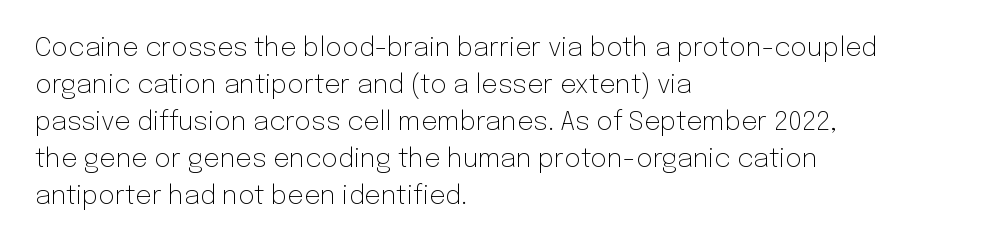
Q: Is the text bold? A: No.
Q: Is the text italic (slanted)? A: No, it is upright.
Q: Is the text underlined? A: No.
Q: How is the paragraph aligned? A: Left-aligned.
Q: Is the spacing between letters normal or unusually wide? A: Normal.
Q: Is the spacing between lines tight, normal or loose? A: Normal.
